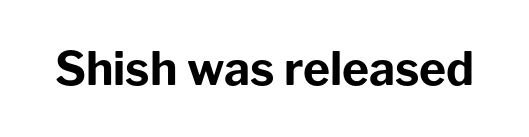
{"serif": "no", "italic": "no", "bold": "yes", "weight": "bold", "width": "normal", "stroke_contrast": "low", "x_height": "medium", "monospaced": "no", "underline": "no", "letter_spacing": "normal", "letter_spacing_em": 0.0, "glyph_px": 46}
